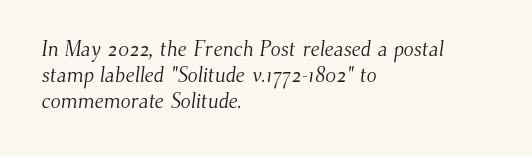
{"bold": "no", "underline": "no", "align": "left", "line_spacing_ratio": 1.23, "letter_spacing": "normal", "letter_spacing_em": 0.0, "glyph_px": 21}
